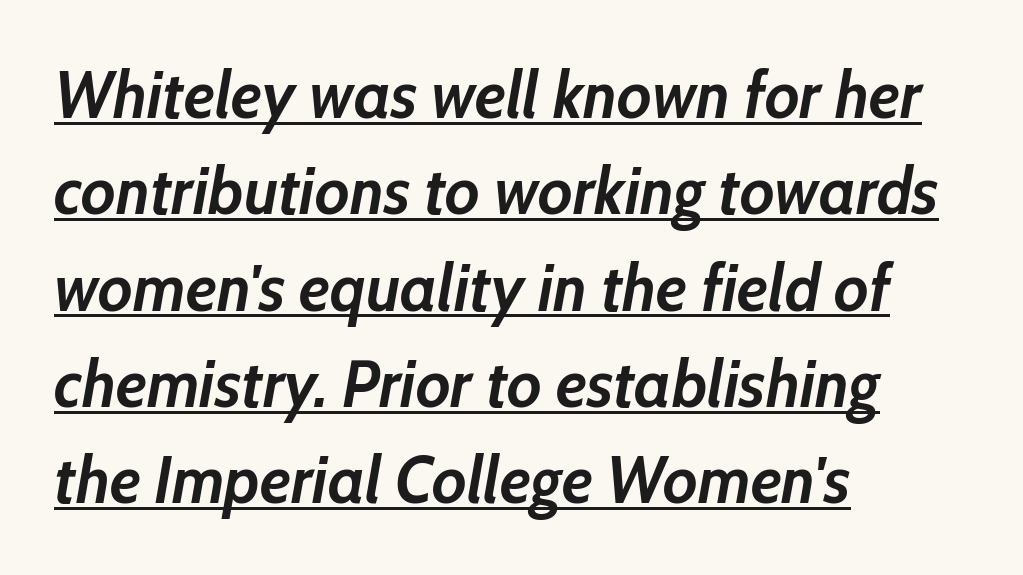
Q: Is the text bold? A: Yes.
Q: Is the text italic (slanted)? A: Yes, it leans right by about 10 degrees.
Q: Is the text underlined? A: Yes.
Q: How is the paragraph aligned? A: Left-aligned.
Q: Is the spacing between letters normal or unusually wide? A: Normal.
Q: Is the spacing between lines tight, normal or loose? A: Normal.
Q: Width (condensed, normal, or wide)? A: Normal.
Q: Stroke contrast? A: Low.
Q: x-height? A: Medium.
Q: Monospaced? A: No.
